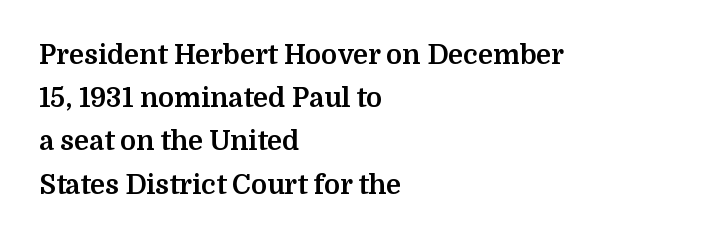
The image shows 27 px bold type, upright; set left-aligned, normal line spacing (1.6x), normal letter spacing, not underlined.
